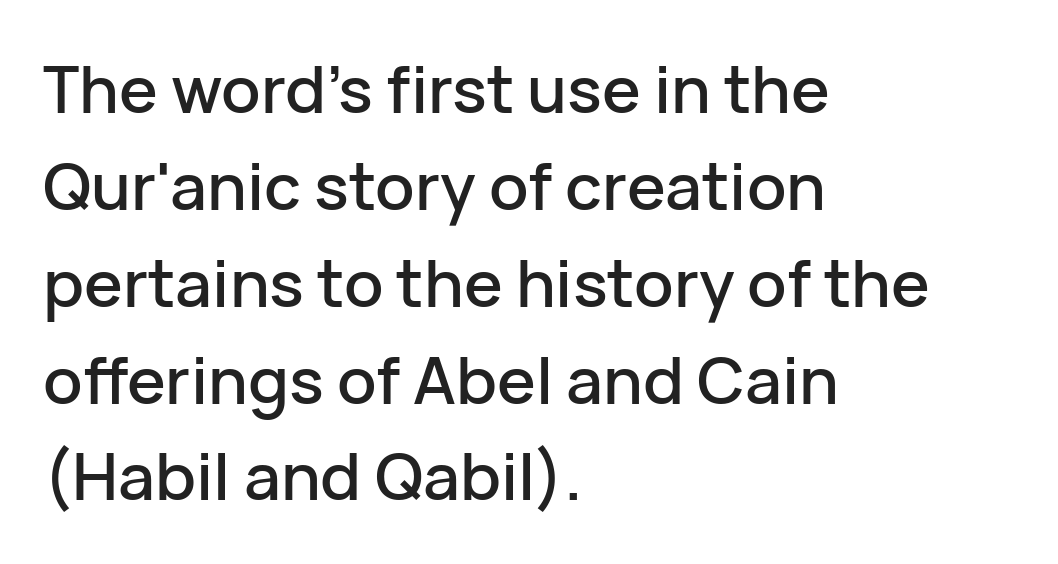
The image shows 65 px sans-serif type, upright; set left-aligned, normal line spacing (1.49x), normal letter spacing, not underlined; low stroke contrast and a medium x-height.
